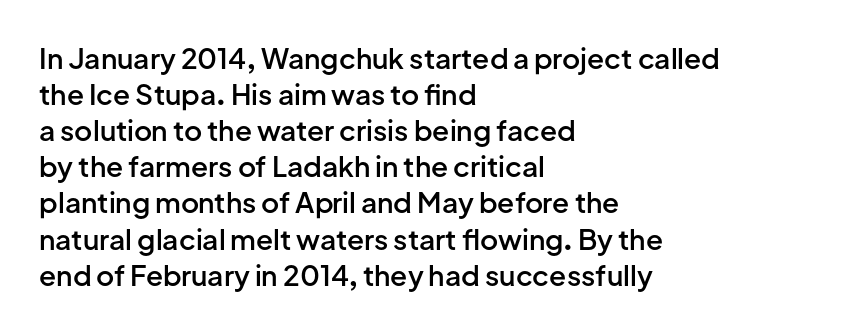
The image shows 28 px semibold sans-serif type, upright; set left-aligned, normal line spacing (1.29x), normal letter spacing, not underlined; low stroke contrast and a medium x-height.
